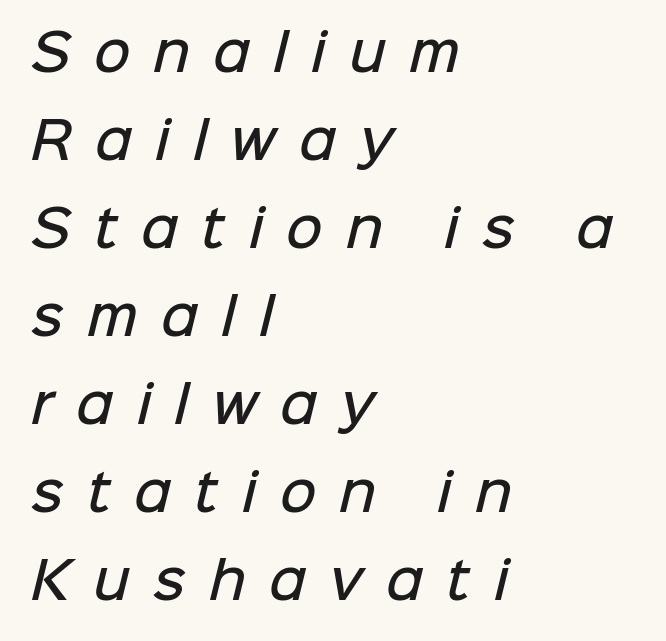
Q: Is the text bold? A: Semi-bold.
Q: Is the typeface a serif or a sans-serif typeface? A: Sans-serif.
Q: Is the text underlined? A: No.
Q: How is the paragraph aligned? A: Left-aligned.
Q: Is the spacing between letters normal or unusually wide? A: Unusually wide.
Q: Width (condensed, normal, or wide)? A: Normal.
Q: Stroke contrast? A: Low.
Q: x-height? A: Medium.
Q: Monospaced? A: No.
